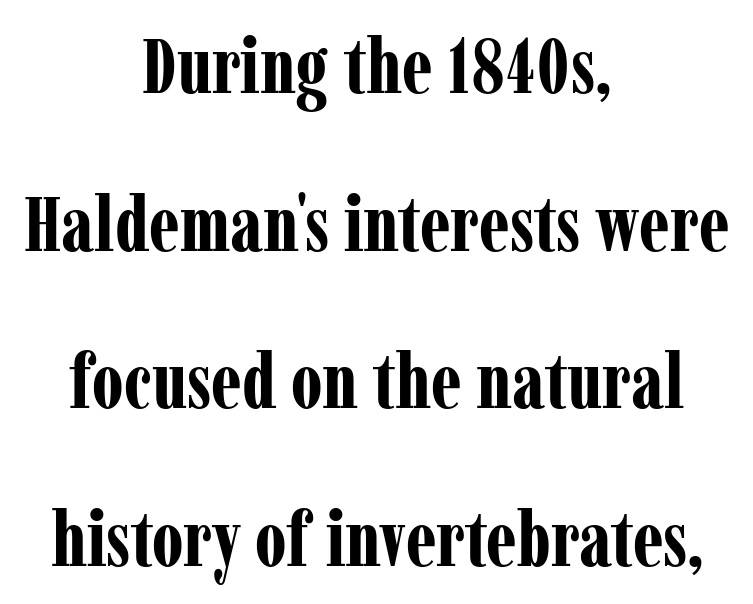
The image shows 78 px bold, condensed serif type, upright; set centered, loose line spacing (2.02x), normal letter spacing, not underlined; low stroke contrast and a medium x-height.
